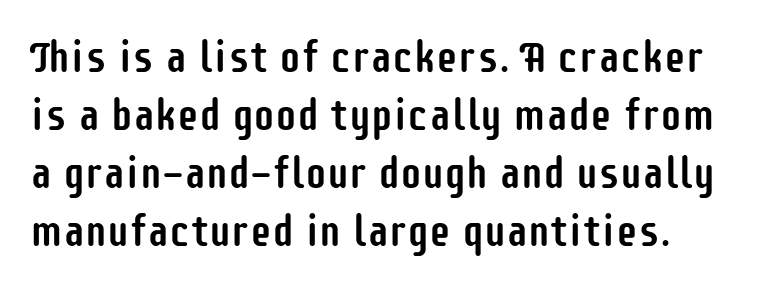
The image shows 44 px condensed sans-serif type, upright; set normal line spacing (1.32x), normal letter spacing, not underlined; low stroke contrast and a large x-height.
